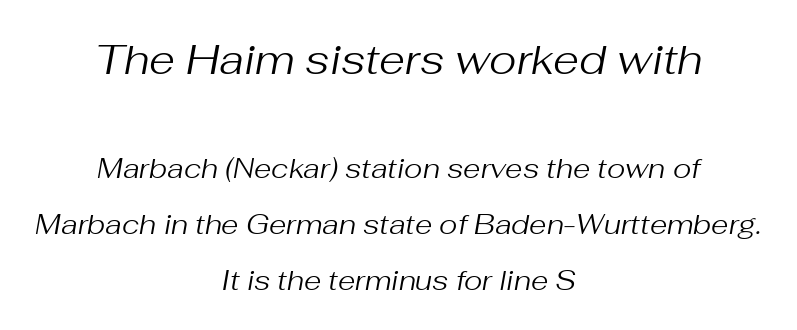
Is this a fixed-width face? No — the glyphs have proportional, varying widths. The face used here appears at its bigger size in the upper chunk. Underline: absent. Here the glyphs are tracked normally, forming tight word shapes.
